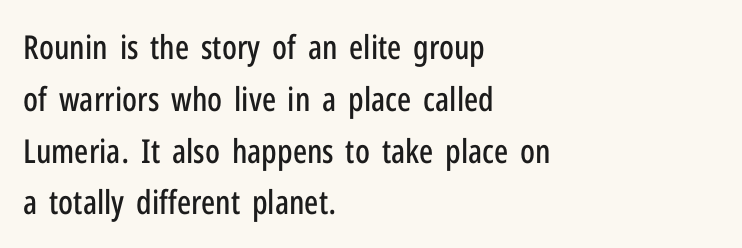
Q: Is the text italic (slanted)? A: No, it is upright.
Q: Is the typeface a serif or a sans-serif typeface? A: Sans-serif.
Q: Is the text underlined? A: No.
Q: How is the paragraph aligned? A: Left-aligned.
Q: Is the spacing between letters normal or unusually wide? A: Normal.
Q: Is the spacing between lines tight, normal or loose? A: Normal.
Q: Width (condensed, normal, or wide)? A: Condensed.
Q: Stroke contrast? A: Low.
Q: x-height? A: Medium.
Q: Monospaced? A: No.
